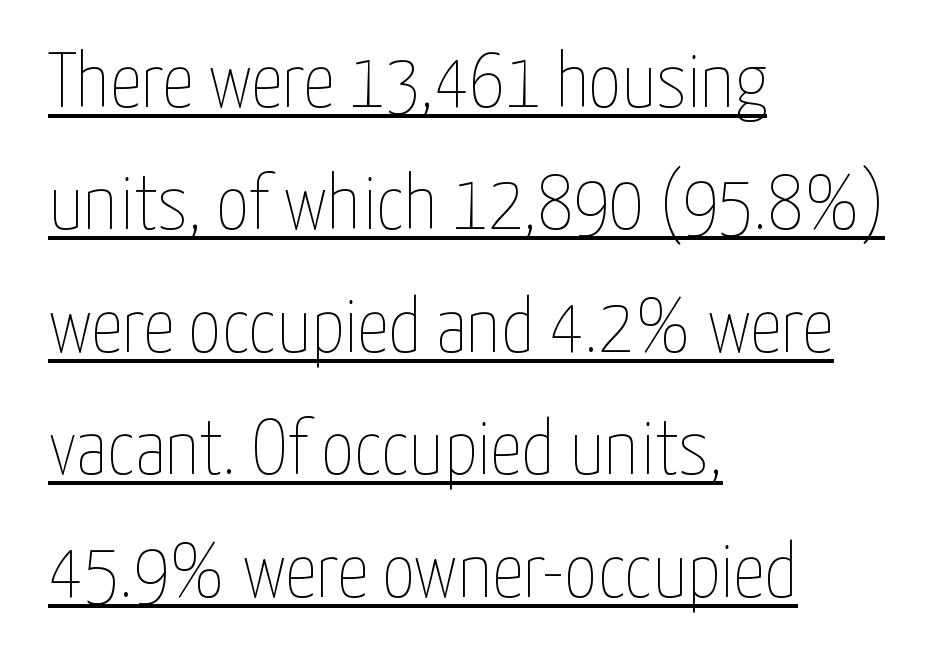
{"italic": "no", "bold": "no", "weight": "thin", "width": "condensed", "stroke_contrast": "low", "x_height": "medium", "monospaced": "no", "underline": "yes", "align": "left", "line_spacing": "normal", "line_spacing_ratio": 1.55, "letter_spacing": "normal", "letter_spacing_em": 0.0, "glyph_px": 79}
